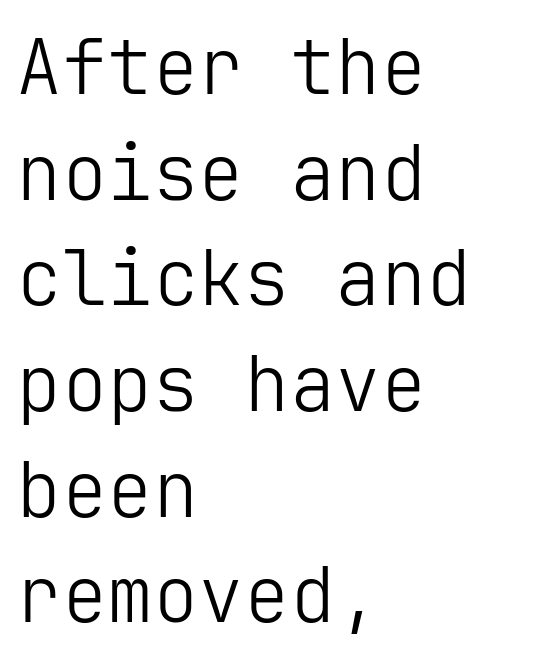
{"serif": "no", "italic": "no", "bold": "no", "weight": "light", "width": "normal", "stroke_contrast": "low", "x_height": "medium", "underline": "no", "align": "left", "line_spacing": "normal", "line_spacing_ratio": 1.39, "letter_spacing": "normal", "letter_spacing_em": 0.0, "glyph_px": 76}
